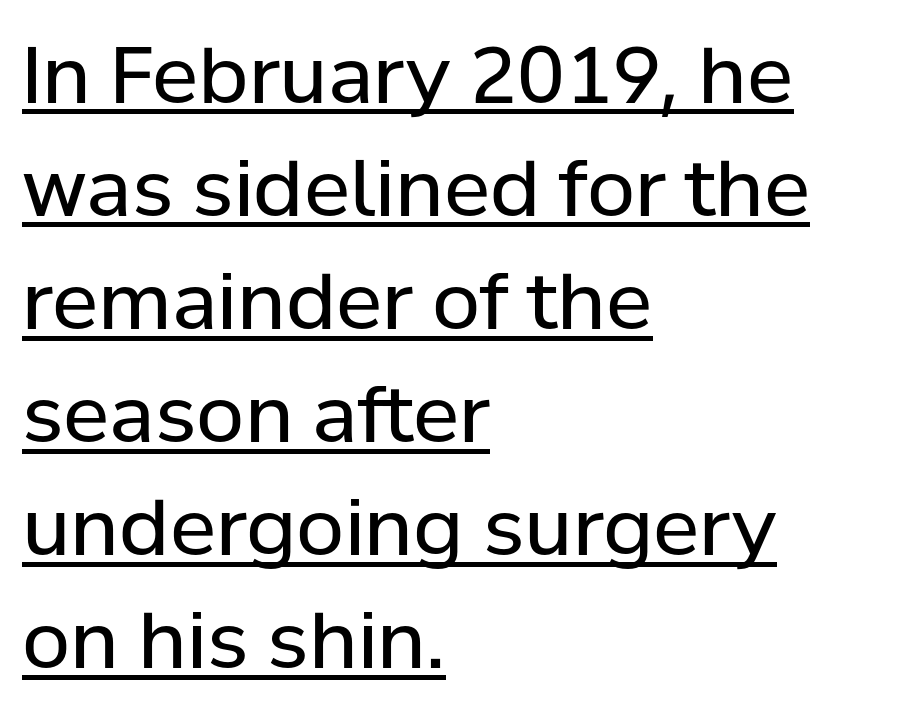
Q: Is the text bold? A: No.
Q: Is the text italic (slanted)? A: No, it is upright.
Q: Is the typeface a serif or a sans-serif typeface? A: Sans-serif.
Q: Is the text underlined? A: Yes.
Q: How is the paragraph aligned? A: Left-aligned.
Q: Is the spacing between letters normal or unusually wide? A: Normal.
Q: Is the spacing between lines tight, normal or loose? A: Normal.
Q: Width (condensed, normal, or wide)? A: Normal.
Q: Stroke contrast? A: Low.
Q: x-height? A: Medium.
Q: Monospaced? A: No.
